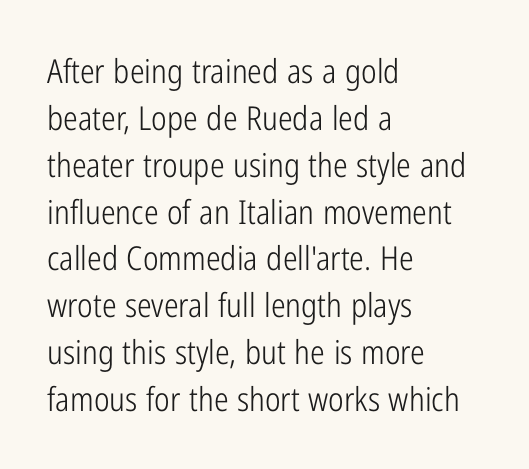
Q: Is the text bold? A: No.
Q: Is the text italic (slanted)? A: No, it is upright.
Q: Is the typeface a serif or a sans-serif typeface? A: Sans-serif.
Q: Is the text underlined? A: No.
Q: How is the paragraph aligned? A: Left-aligned.
Q: Is the spacing between letters normal or unusually wide? A: Normal.
Q: Is the spacing between lines tight, normal or loose? A: Normal.
Q: Width (condensed, normal, or wide)? A: Condensed.
Q: Stroke contrast? A: Low.
Q: x-height? A: Medium.
Q: Monospaced? A: No.
